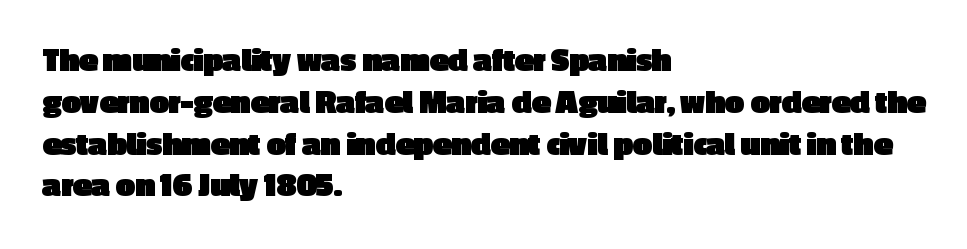
Plenty of ink on the page — the face is bold. Compared with a centered layout, this one pins lines to the left instead. Students, note that the glyphs here touch the page at normal intervals. The typeface chosen for these lines omits serifs.
